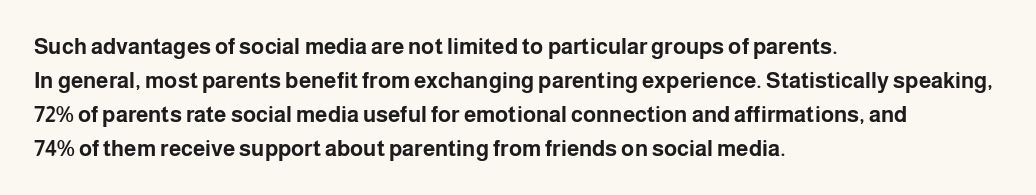
{"italic": "no", "bold": "yes", "underline": "no", "align": "left", "line_spacing": "normal", "line_spacing_ratio": 1.54, "letter_spacing": "normal", "letter_spacing_em": 0.0, "glyph_px": 22}
